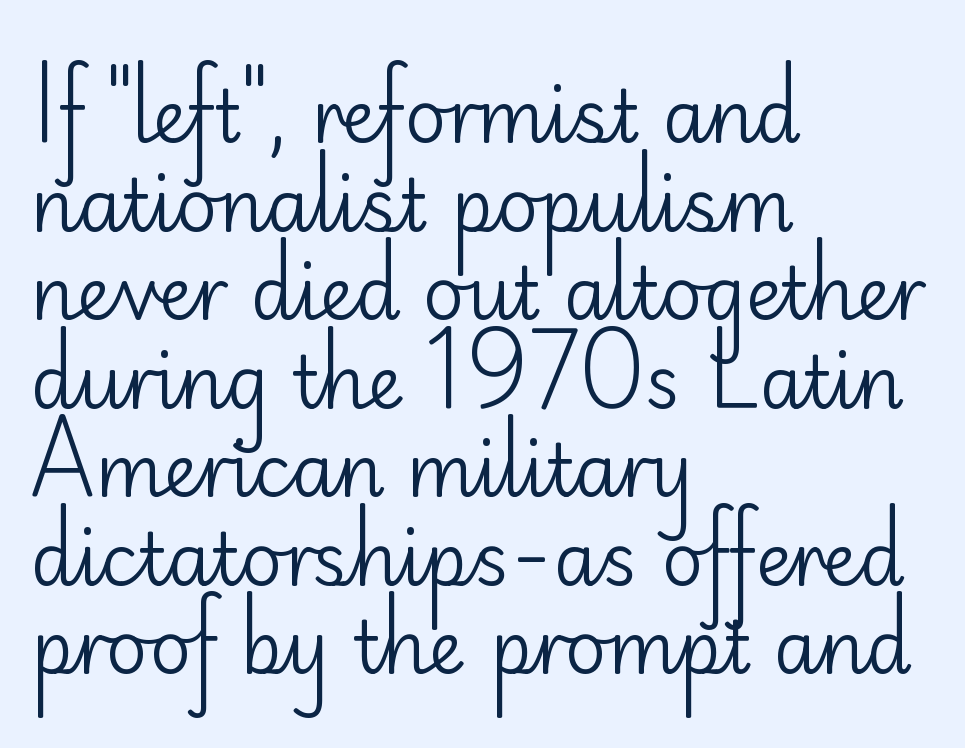
Q: Is the text bold? A: No.
Q: Is the text italic (slanted)? A: No, it is upright.
Q: Is the typeface a serif or a sans-serif typeface? A: Sans-serif.
Q: Is the text underlined? A: No.
Q: How is the paragraph aligned? A: Left-aligned.
Q: Is the spacing between letters normal or unusually wide? A: Normal.
Q: Width (condensed, normal, or wide)? A: Normal.
Q: Stroke contrast? A: Low.
Q: x-height? A: Small.
Q: Monospaced? A: No.
